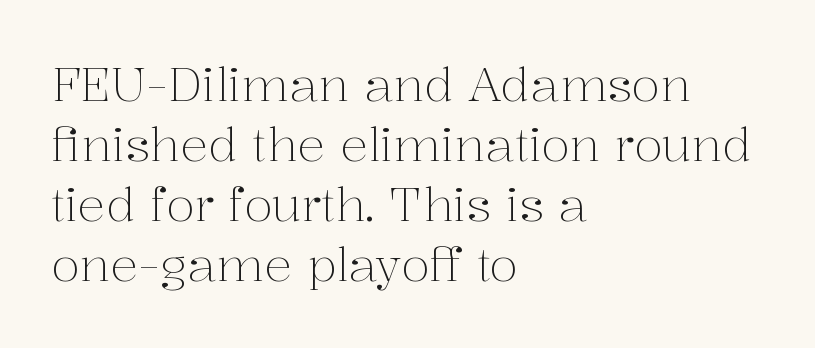
{"serif": "yes", "italic": "no", "bold": "no", "weight": "light", "width": "normal", "stroke_contrast": "medium", "x_height": "medium", "monospaced": "no", "underline": "no", "align": "left", "line_spacing": "normal", "line_spacing_ratio": 1.28, "letter_spacing": "normal", "letter_spacing_em": 0.0, "glyph_px": 47}
